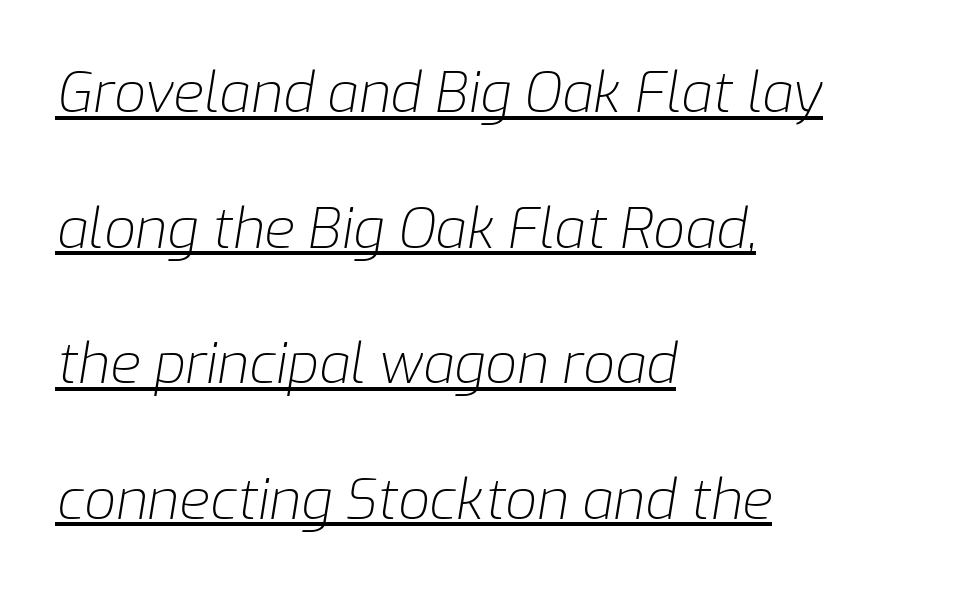
These lines stack with their left ends in a neat column. Leading is clearly above the norm, producing a sparse column. Ink coverage per letter is moderate at most. Every character sits at an angle, as italics do. This sample carries an underscore along the baseline area. Each letter keeps its own natural width here, so spacing adapts to shape.
